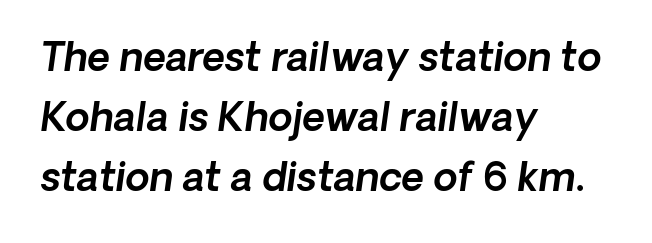
The line-height multiplier appears to be the usual default. Students, note that the glyphs here touch the page at normal intervals. Alignment: flush left. You could not count columns in this text — the font is proportionally spaced. The characters display no serif detailing; their extremities are plain. Descenders are the only things crossing below the line.
